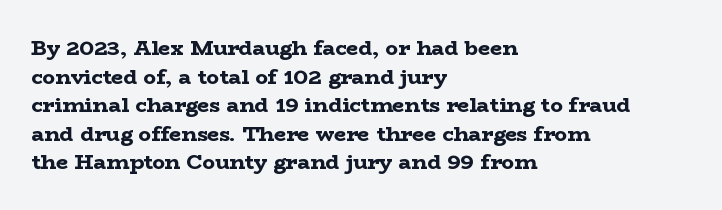
Q: Is the text bold? A: Yes.
Q: Is the text italic (slanted)? A: No, it is upright.
Q: Is the text underlined? A: No.
Q: How is the paragraph aligned? A: Left-aligned.
Q: Is the spacing between letters normal or unusually wide? A: Normal.
Q: Is the spacing between lines tight, normal or loose? A: Normal.
